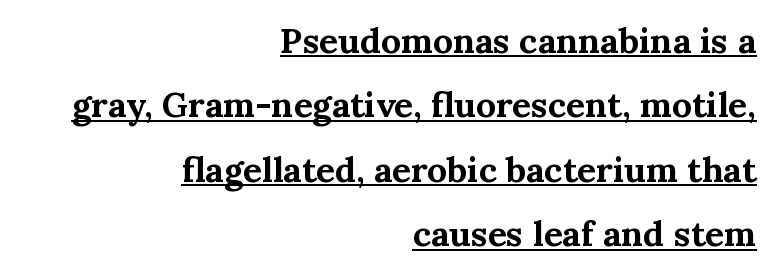
The image shows 35 px bold serif type, upright; set right-aligned, line spacing 1.84x, normal letter spacing, underlined; medium stroke contrast and a medium x-height.
